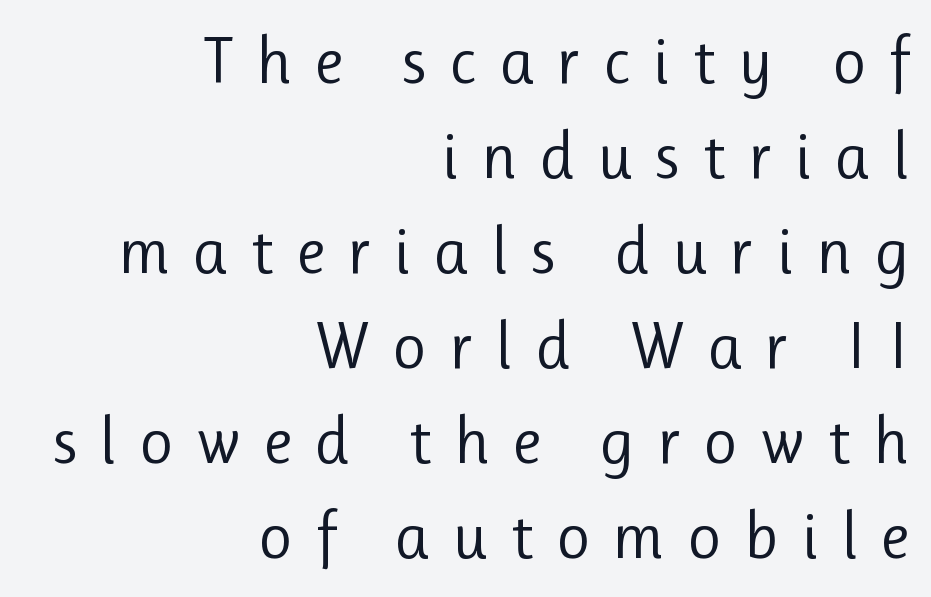
Q: Is the text bold? A: No.
Q: Is the text italic (slanted)? A: No, it is upright.
Q: Is the typeface a serif or a sans-serif typeface? A: Sans-serif.
Q: Is the text underlined? A: No.
Q: How is the paragraph aligned? A: Right-aligned.
Q: Is the spacing between letters normal or unusually wide? A: Unusually wide.
Q: Is the spacing between lines tight, normal or loose? A: Normal.
Q: Width (condensed, normal, or wide)? A: Normal.
Q: Stroke contrast? A: Low.
Q: x-height? A: Medium.
Q: Monospaced? A: No.
